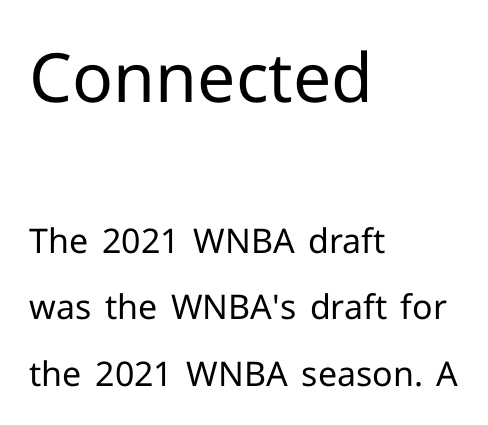
{"serif": "no", "italic": "no", "bold": "no", "weight": "regular", "width": "normal", "stroke_contrast": "low", "x_height": "medium", "monospaced": "no", "underline": "no", "align": "left", "line_spacing": "loose", "line_spacing_ratio": 1.95, "letter_spacing": "normal", "letter_spacing_em": 0.0, "larger_block": "first", "size_ratio": 2.0, "glyph_px": 68}
